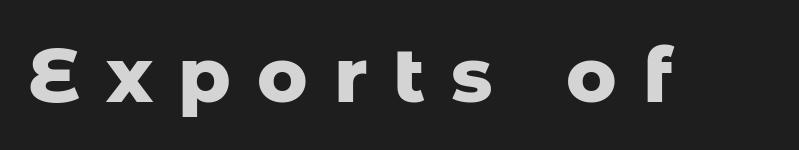
{"serif": "no", "italic": "no", "bold": "yes", "weight": "heavy", "width": "normal", "stroke_contrast": "low", "x_height": "medium", "monospaced": "no", "underline": "no", "letter_spacing": "wide", "letter_spacing_em": 0.34, "glyph_px": 76}
